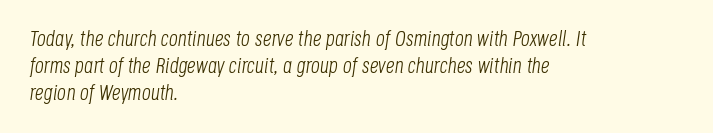
{"italic": "yes", "lean": "right", "slant_degrees": 8, "bold": "no", "underline": "no", "align": "left", "line_spacing_ratio": 1.22, "letter_spacing": "normal", "letter_spacing_em": 0.0, "glyph_px": 22}
